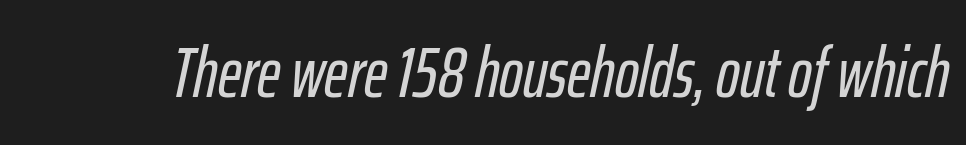
Decoration check: the copy has no underline. Spacing verdict: proportional, widths tailored to each character. The rendering keeps characters at their native spacing. Looking at the ascenders, they clearly lean.
